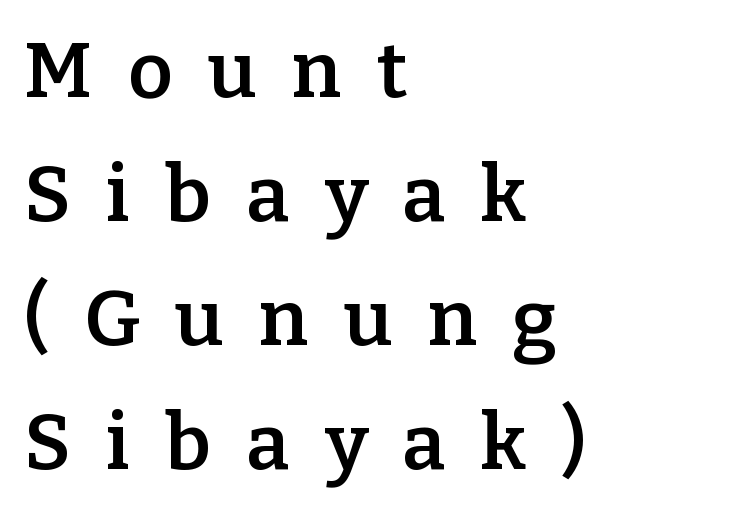
Every row of glyphs begins at an identical x-position on the left. Any mark beneath the type? The region is blank. What stands out about the letter spacing? Its width — letters are far apart. Stems and bowls a touch heavier than normal — semibold. Vertically, the passage feels balanced, rows spaced as you'd expect. Letterform terminals end in serifs throughout the passage.
